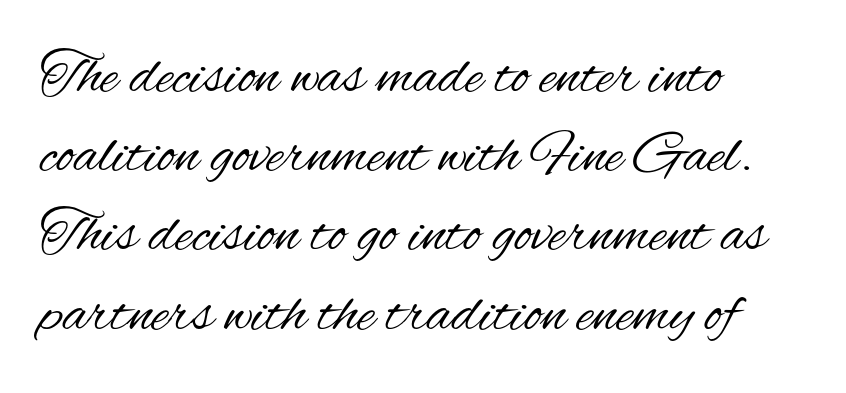
Q: Is the text bold? A: No.
Q: Is the text italic (slanted)? A: Yes.
Q: Is the typeface a serif or a sans-serif typeface? A: Sans-serif.
Q: Is the text underlined? A: No.
Q: How is the paragraph aligned? A: Left-aligned.
Q: Is the spacing between letters normal or unusually wide? A: Normal.
Q: Is the spacing between lines tight, normal or loose? A: Normal.
Q: Width (condensed, normal, or wide)? A: Condensed.
Q: Stroke contrast? A: Medium.
Q: x-height? A: Small.
Q: Monospaced? A: No.
